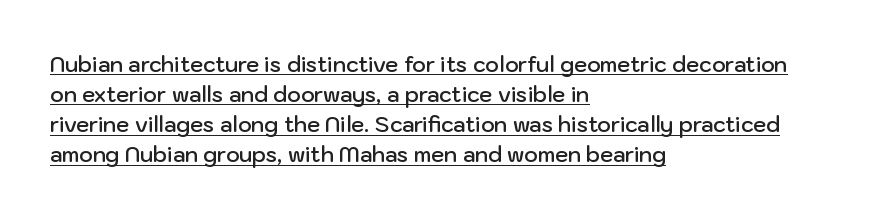
The image shows 21 px text type, upright; set left-aligned, normal line spacing (1.43x), normal letter spacing, underlined.
